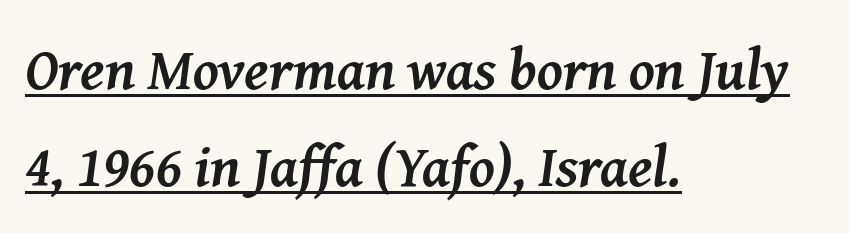
In terms of letterform style, serifs are clearly present. Characters are canted at an angle relative to the baseline's perpendicular. This sample has the flowing, uneven cadence of proportional lettering. How heavy is the stroke? Heavy — this is a bold.
